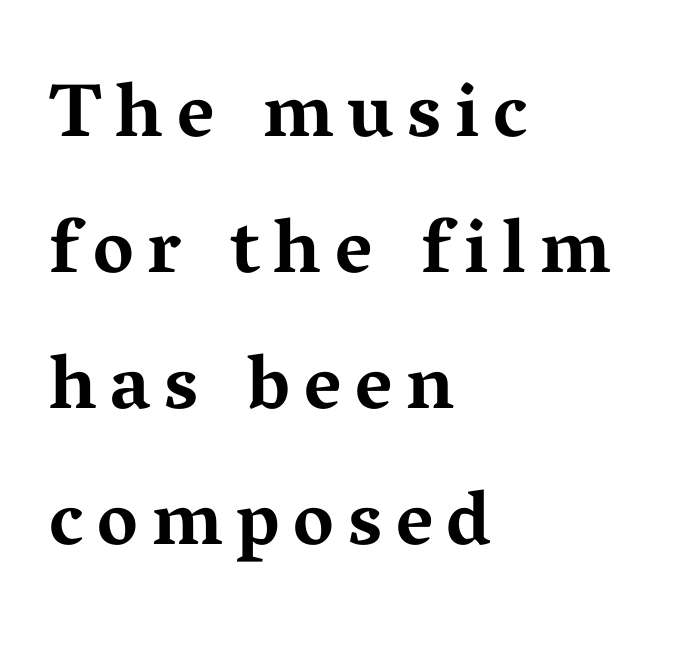
Designer's note — italics off, roman on. These lines are composed in type with serifs. Horizontally, the lines are justified to the leading edge only. Check the space under the baseline: it is left empty. Heft: maximum for text — a bold. The rendering uses natural spacing where letterforms have individual widths.
